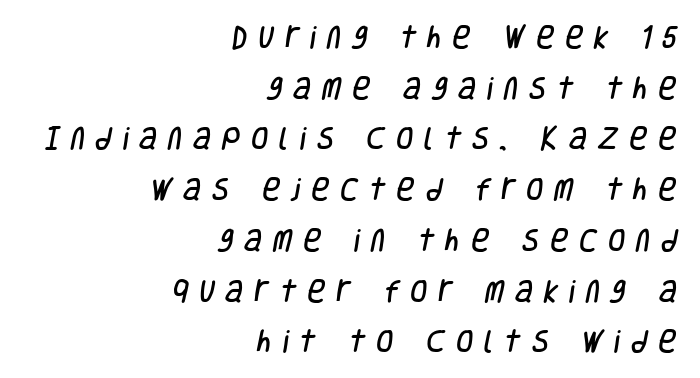
Q: Is the text underlined? A: No.
Q: How is the paragraph aligned? A: Right-aligned.
Q: Is the spacing between letters normal or unusually wide? A: Unusually wide.
Q: Is the spacing between lines tight, normal or loose? A: Loose.
